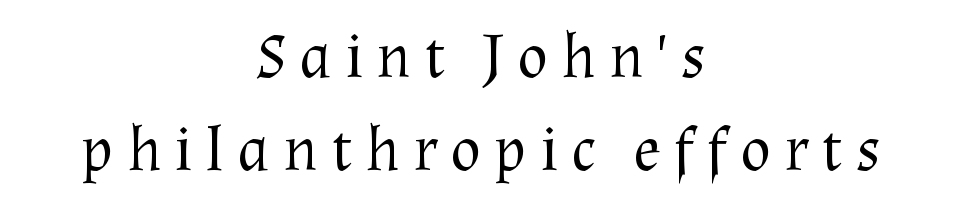
This sample keeps an unexceptional amount of space between lines. Notice how the passage keeps no hard edge, just a central spine. Letter spacing: wide. This rendering features lettering with no underline. The lettering holds an erect, upright posture throughout.
